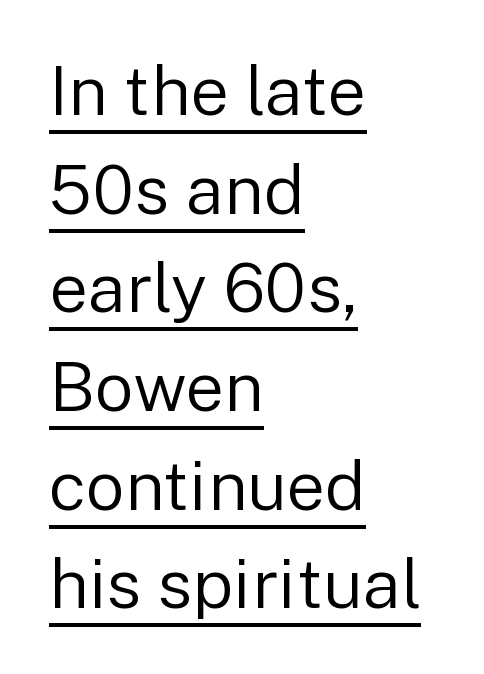
Q: Is the text bold? A: No.
Q: Is the text italic (slanted)? A: No, it is upright.
Q: Is the typeface a serif or a sans-serif typeface? A: Sans-serif.
Q: Is the text underlined? A: Yes.
Q: How is the paragraph aligned? A: Left-aligned.
Q: Is the spacing between letters normal or unusually wide? A: Normal.
Q: Is the spacing between lines tight, normal or loose? A: Normal.
Q: Width (condensed, normal, or wide)? A: Normal.
Q: Stroke contrast? A: Low.
Q: x-height? A: Medium.
Q: Monospaced? A: No.
